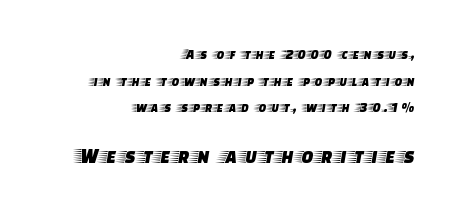
{"underline": "no", "align": "right", "line_spacing": "loose", "line_spacing_ratio": 1.9, "larger_block": "second", "size_ratio": 1.57, "glyph_px": 22}
